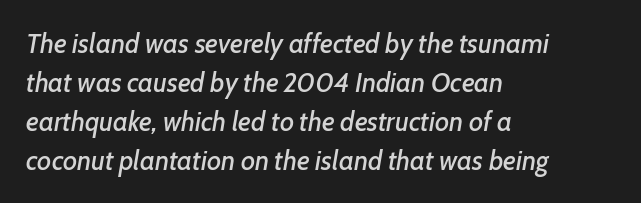
{"italic": "yes", "lean": "right", "slant_degrees": 7, "underline": "no", "align": "left", "line_spacing": "normal", "line_spacing_ratio": 1.44, "letter_spacing": "normal", "letter_spacing_em": 0.0, "glyph_px": 27}
